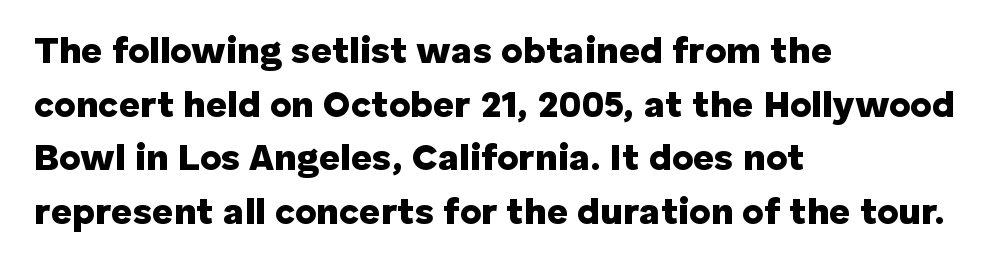
Casual observation: everything's shoved over to the left. Short note: letters normally spaced. Notice how the stems are strictly vertical — no italics here. A typesetter would call this leading conventional body-copy spacing. The rendering uses natural spacing where letterforms have individual widths.
